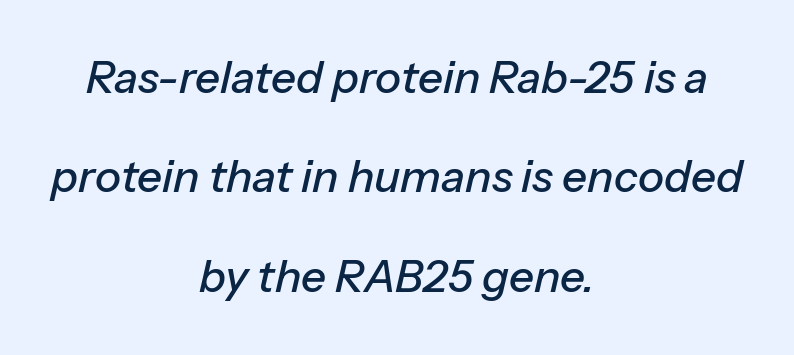
The image shows 44 px text type, italic (leaning right); set centered, loose line spacing (2.26x), normal letter spacing, not underlined; low stroke contrast and a medium x-height.
